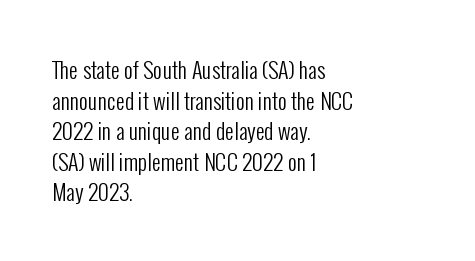
Q: Is the text bold? A: No.
Q: Is the text italic (slanted)? A: No, it is upright.
Q: Is the text underlined? A: No.
Q: How is the paragraph aligned? A: Left-aligned.
Q: Is the spacing between letters normal or unusually wide? A: Normal.
Q: Is the spacing between lines tight, normal or loose? A: Normal.
